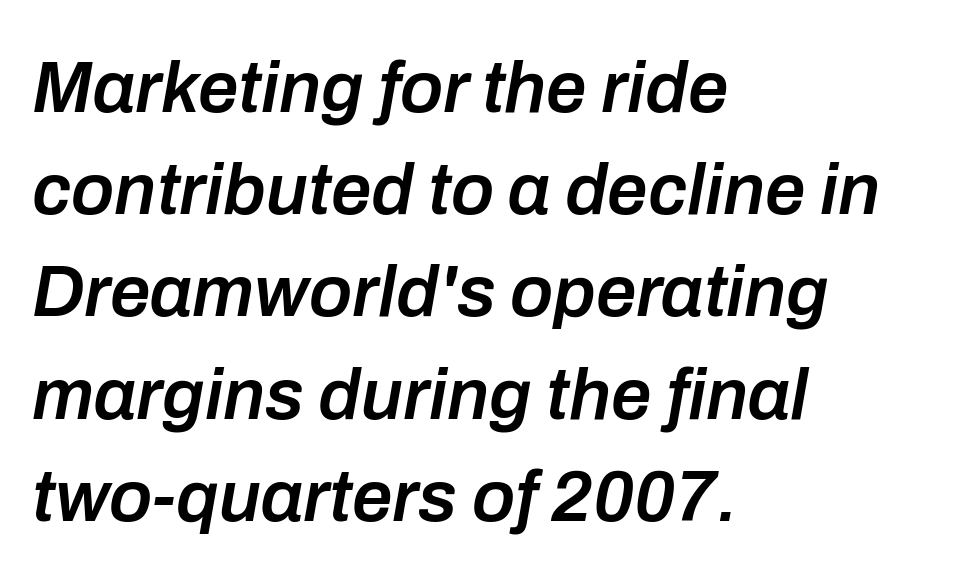
{"italic": "yes", "lean": "right", "slant_degrees": 10, "bold": "semi", "weight": "semibold", "width": "normal", "stroke_contrast": "low", "x_height": "medium", "monospaced": "no", "underline": "no", "align": "left", "line_spacing": "normal", "line_spacing_ratio": 1.42, "letter_spacing": "normal", "letter_spacing_em": 0.0, "glyph_px": 72}
